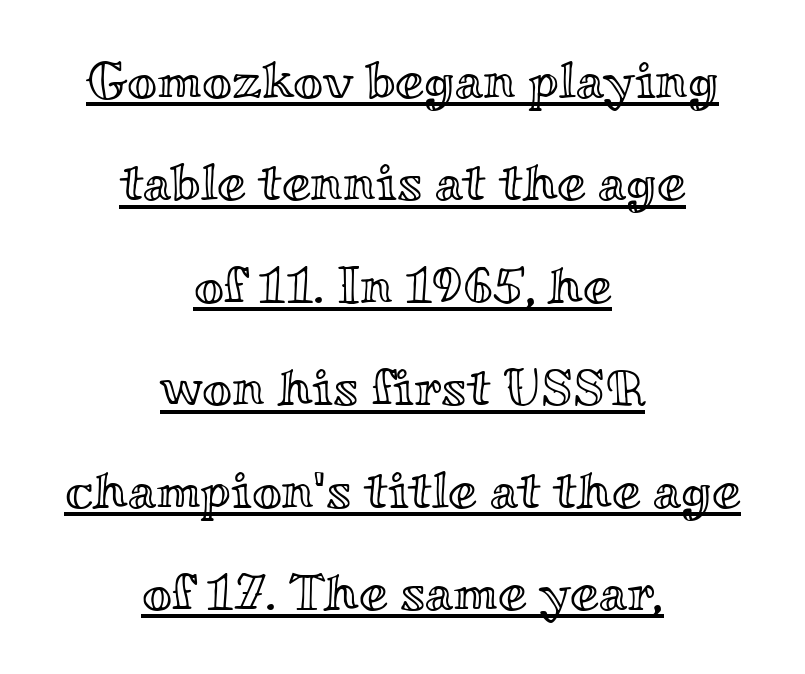
{"italic": "no", "width": "wide", "x_height": "small", "monospaced": "no", "underline": "yes", "align": "center", "line_spacing": "loose", "line_spacing_ratio": 1.97, "letter_spacing": "normal", "letter_spacing_em": 0.0, "glyph_px": 52}
